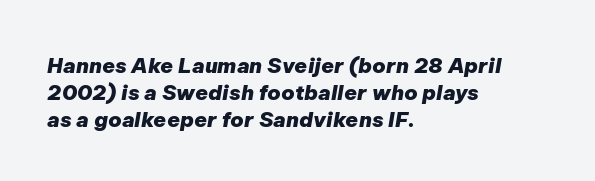
{"italic": "yes", "lean": "right", "slant_degrees": 9, "bold": "yes", "underline": "no", "align": "left", "line_spacing": "normal", "line_spacing_ratio": 1.29, "letter_spacing": "normal", "letter_spacing_em": 0.0, "glyph_px": 21}
